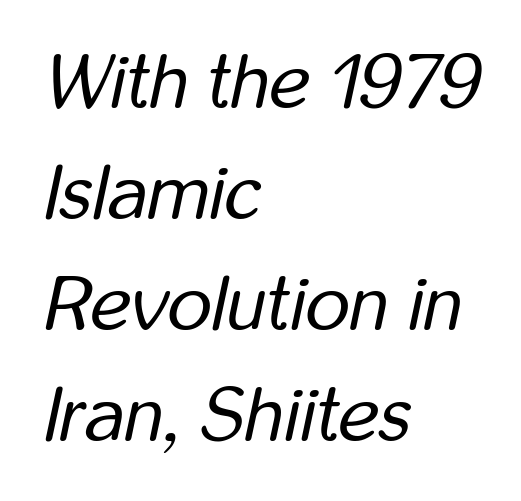
{"italic": "yes", "lean": "right", "slant_degrees": 12, "bold": "no", "weight": "regular", "width": "condensed", "stroke_contrast": "low", "x_height": "medium", "monospaced": "no", "underline": "no", "align": "left", "line_spacing": "normal", "line_spacing_ratio": 1.44, "letter_spacing": "normal", "letter_spacing_em": 0.0, "glyph_px": 77}
